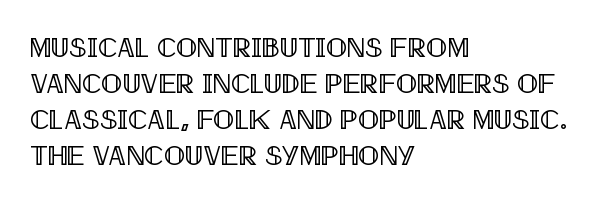
{"italic": "no", "width": "condensed", "x_height": "large", "monospaced": "no", "underline": "no", "align": "left", "line_spacing": "normal", "line_spacing_ratio": 1.29, "letter_spacing": "normal", "letter_spacing_em": 0.0, "glyph_px": 28}
